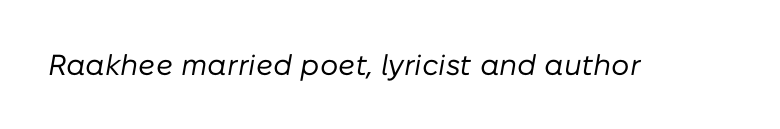
Q: Is the text bold? A: No.
Q: Is the text italic (slanted)? A: Yes, it leans right by about 10 degrees.
Q: Is the text underlined? A: No.
Q: Is the spacing between letters normal or unusually wide? A: Normal.
Q: Width (condensed, normal, or wide)? A: Normal.
Q: Stroke contrast? A: Low.
Q: x-height? A: Medium.
Q: Monospaced? A: No.
